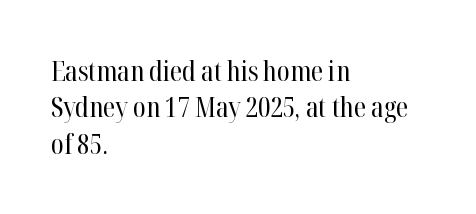
The image shows 28 px regular-weight, condensed serif type, upright; set left-aligned, normal line spacing (1.3x), normal letter spacing, not underlined; high stroke contrast and a medium x-height.
